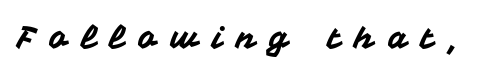
Each word looks stretched out because of the extra space between its letters. This is sans-serif lettering, the kind often seen on screens and signage. The strip under each line holds only bare page.
